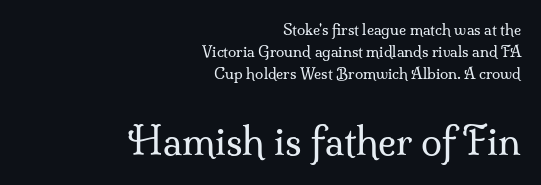
The image shows 38 px regular-weight serif type, upright; set right-aligned, normal line spacing (1.48x), normal letter spacing, not underlined; the second (bottom) block is 2.53x larger; medium stroke contrast and a small x-height.
